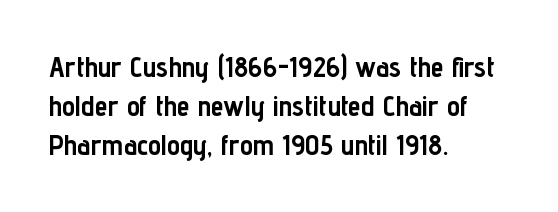
Is there any slant? The stems are plumb. Tracking here is standard; glyphs follow each other at the usual distance. The space beneath each line is pristine and unruled. This rendering uses left alignment, leaving the right contour irregular.
